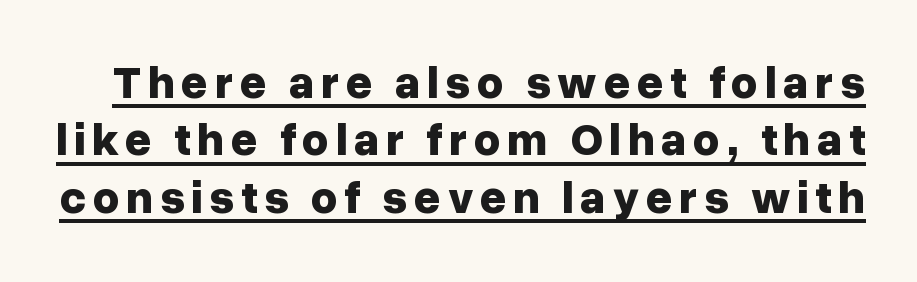
{"serif": "no", "italic": "no", "bold": "yes", "weight": "bold", "width": "normal", "stroke_contrast": "low", "x_height": "medium", "monospaced": "no", "underline": "yes", "line_spacing": "normal", "line_spacing_ratio": 1.25, "glyph_px": 46}
